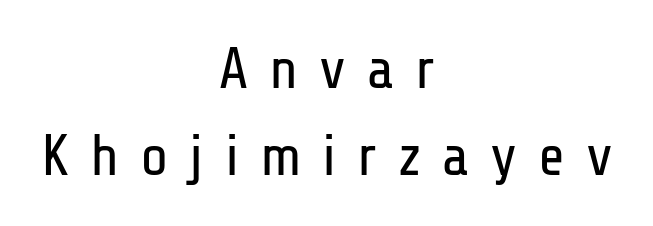
Q: Is the text bold? A: No.
Q: Is the text italic (slanted)? A: No, it is upright.
Q: Is the typeface a serif or a sans-serif typeface? A: Sans-serif.
Q: Is the text underlined? A: No.
Q: How is the paragraph aligned? A: Centered.
Q: Is the spacing between letters normal or unusually wide? A: Unusually wide.
Q: Is the spacing between lines tight, normal or loose? A: Normal.
Q: Width (condensed, normal, or wide)? A: Condensed.
Q: Stroke contrast? A: Low.
Q: x-height? A: Medium.
Q: Monospaced? A: No.
